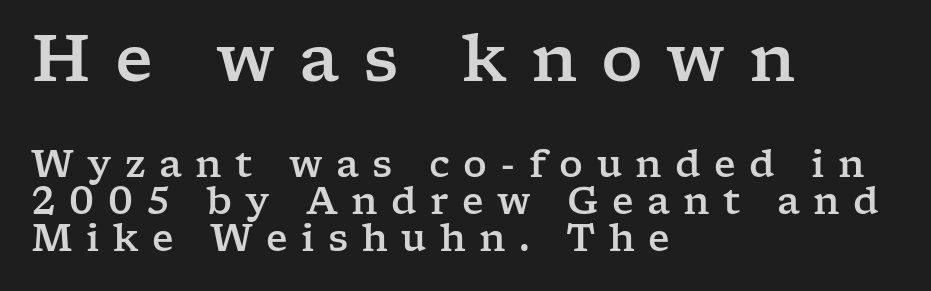
Q: Is the text italic (slanted)? A: No, it is upright.
Q: Is the typeface a serif or a sans-serif typeface? A: Serif.
Q: Is the text underlined? A: No.
Q: How is the paragraph aligned? A: Left-aligned.
Q: Is the spacing between letters normal or unusually wide? A: Unusually wide.
Q: Is the spacing between lines tight, normal or loose? A: Tight.
Q: Which block of text is set in a larger size, the first (top) or the second (bottom)? A: The first (top) one.
Q: Width (condensed, normal, or wide)? A: Wide.
Q: Stroke contrast? A: Low.
Q: x-height? A: Medium.
Q: Monospaced? A: No.
